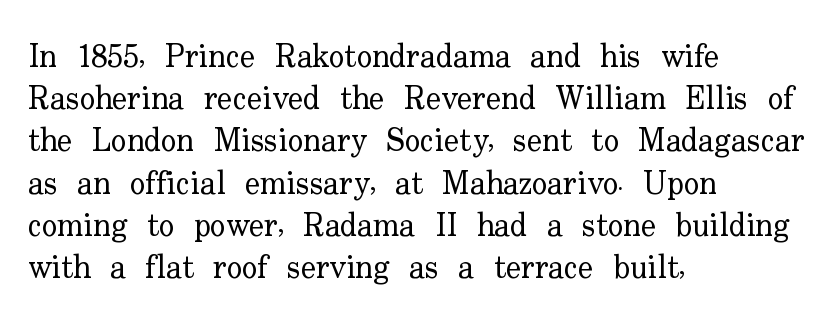
Q: Is the text bold? A: No.
Q: Is the text italic (slanted)? A: No, it is upright.
Q: Is the typeface a serif or a sans-serif typeface? A: Serif.
Q: Is the text underlined? A: No.
Q: How is the paragraph aligned? A: Left-aligned.
Q: Is the spacing between letters normal or unusually wide? A: Normal.
Q: Is the spacing between lines tight, normal or loose? A: Normal.
Q: Width (condensed, normal, or wide)? A: Normal.
Q: Stroke contrast? A: Low.
Q: x-height? A: Small.
Q: Monospaced? A: No.
